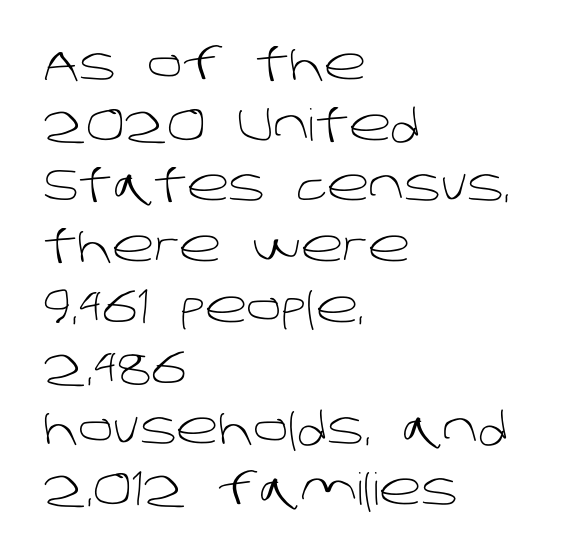
{"serif": "no", "bold": "no", "weight": "light", "width": "normal", "stroke_contrast": "low", "x_height": "large", "monospaced": "no", "underline": "no", "align": "left", "line_spacing": "normal", "line_spacing_ratio": 1.38, "letter_spacing": "normal", "letter_spacing_em": 0.0, "glyph_px": 44}
